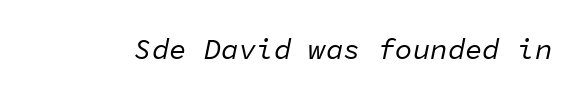
The image shows 29 px regular-weight type, italic (leaning right), monospaced; set normal letter spacing, not underlined; low stroke contrast and a medium x-height.
